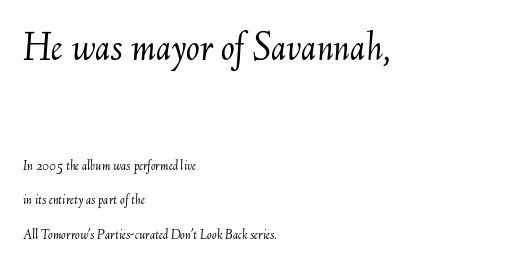
The zone under the glyphs is completely vacant. Of the two passages, the one on top uses the larger point size. Where is the straight margin? On the left. Is the stroke heavy? The answer is a plain regular-or-lighter. Note the varied advance widths — an 'i' is clearly narrower than an 'm'. Short note: letters normally spaced.
